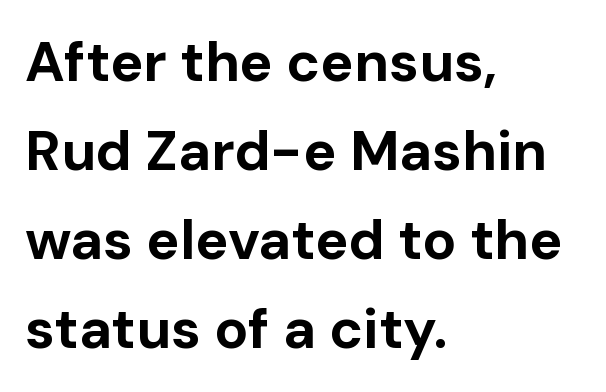
{"serif": "no", "italic": "no", "bold": "yes", "weight": "bold", "width": "normal", "stroke_contrast": "low", "x_height": "medium", "monospaced": "no", "underline": "no", "align": "left", "line_spacing": "normal", "line_spacing_ratio": 1.59, "letter_spacing": "normal", "letter_spacing_em": 0.0, "glyph_px": 56}
